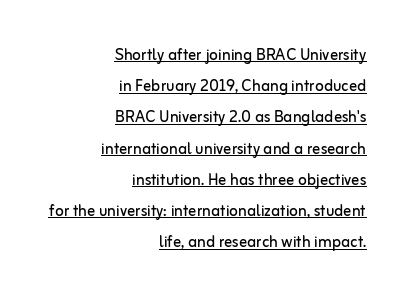
Q: Is the text bold? A: No.
Q: Is the text italic (slanted)? A: No, it is upright.
Q: Is the text underlined? A: Yes.
Q: How is the paragraph aligned? A: Right-aligned.
Q: Is the spacing between letters normal or unusually wide? A: Normal.
Q: Is the spacing between lines tight, normal or loose? A: Normal.
